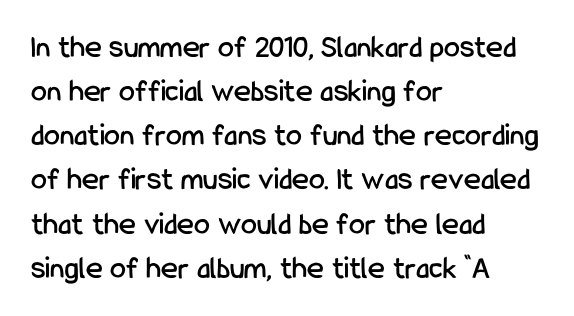
Whoever set this chose a conventional vertical rhythm. Characters remain perfectly vertical along every line. The text was rendered using a sans face with plain stroke endings. If you drew a ruler down the left edge, every line would touch it.
